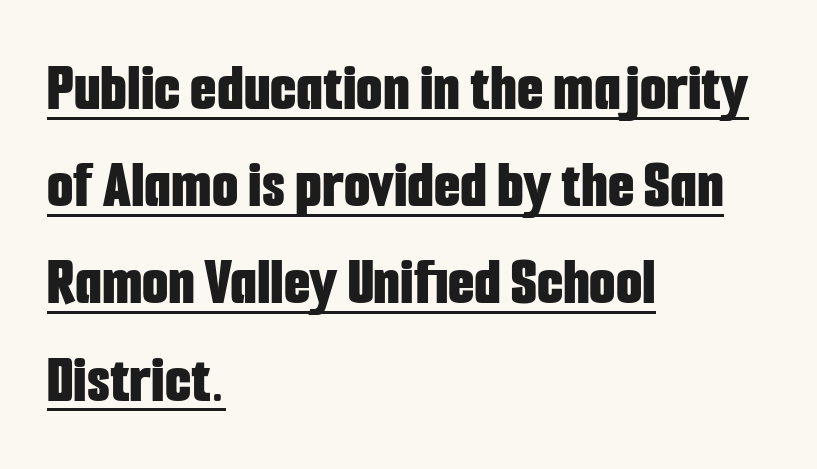
The image shows 68 px bold, condensed sans-serif type, upright; set left-aligned, normal line spacing (1.43x), normal letter spacing, underlined; low stroke contrast and a medium x-height.
